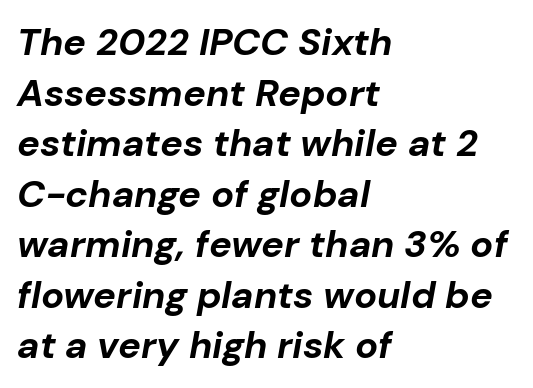
The image shows 38 px bold type, italic (leaning right); set left-aligned, normal line spacing (1.33x), normal letter spacing, not underlined; low stroke contrast and a medium x-height.
